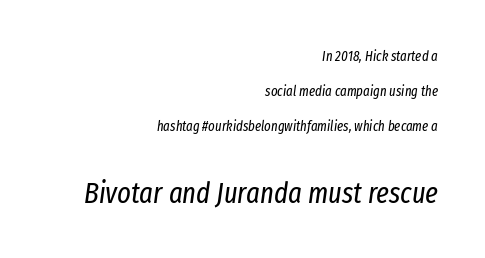
The passage shown is not underscored anywhere. The strokes carry an ordinary text weight at most. These lines are rendered in a variable-pitch font. The lines are quadded right. Compared with typical paragraphs, the rows here are farther apart.
